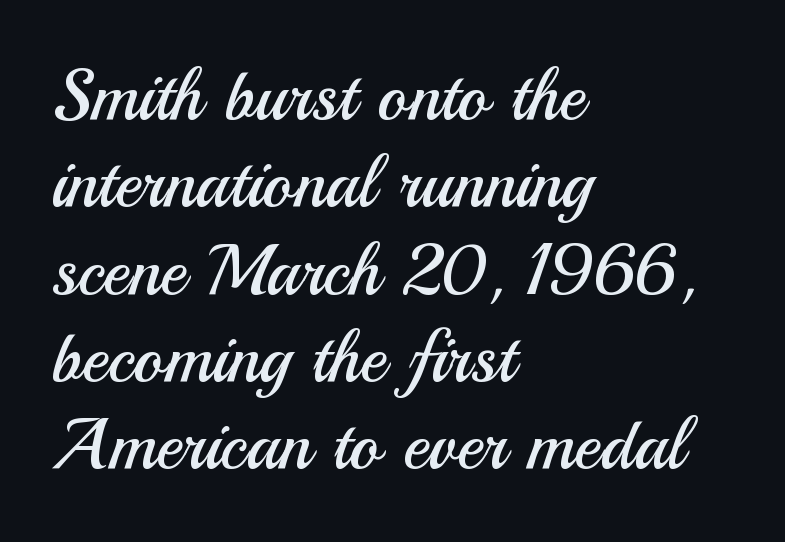
The image shows 71 px regular-weight sans-serif type; set left-aligned, line spacing 1.23x, normal letter spacing, not underlined; medium stroke contrast and a small x-height.
